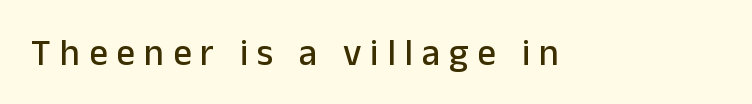
Letterform terminals end flat and unadorned throughout the passage. Varying glyph widths throughout — classic text-font behaviour. No italicization has been applied; the sample stays upright. Clear beneath every line of the passage.
